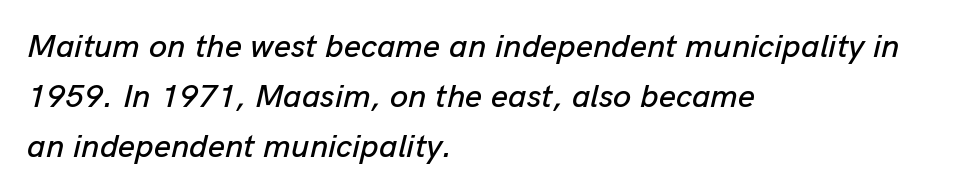
The image shows 33 px text type, italic (leaning right); set left-aligned, normal line spacing (1.51x), normal letter spacing, not underlined; low stroke contrast and a medium x-height.
